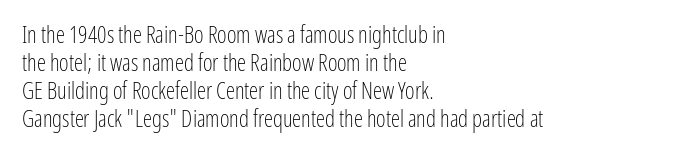
Every stem runs plumb, perpendicular to the baseline. Layout note: lines flush left. Decoration check: the copy has no underline. Short note: letters normally spaced.
